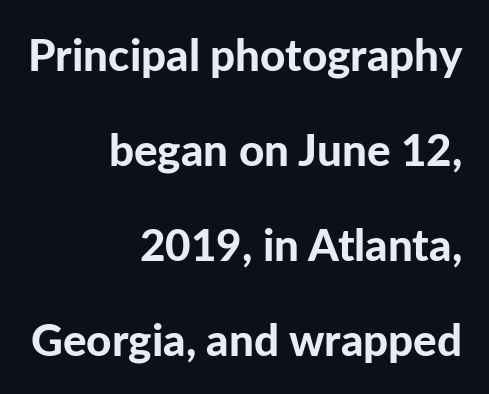
{"serif": "no", "italic": "no", "bold": "yes", "weight": "bold", "width": "normal", "stroke_contrast": "low", "x_height": "medium", "monospaced": "no", "underline": "no", "align": "right", "line_spacing": "loose", "line_spacing_ratio": 2.16, "letter_spacing": "normal", "letter_spacing_em": 0.0, "glyph_px": 44}
